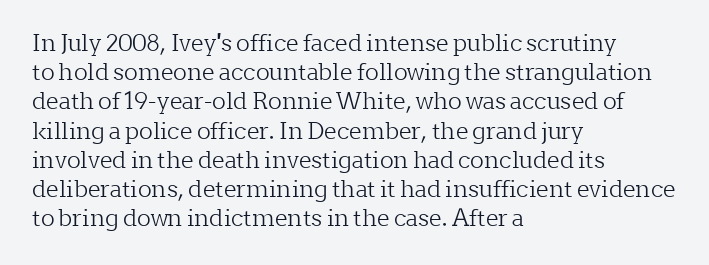
The image shows 23 px text type, upright; set left-aligned, normal line spacing (1.27x), normal letter spacing, not underlined.
